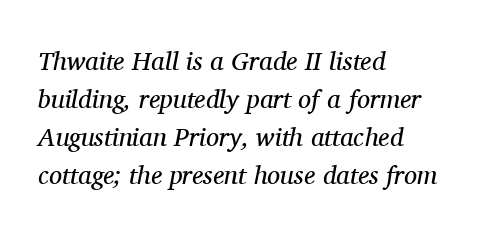
Q: Is the text bold? A: No.
Q: Is the text italic (slanted)? A: Yes, it leans right by about 11 degrees.
Q: Is the text underlined? A: No.
Q: How is the paragraph aligned? A: Left-aligned.
Q: Is the spacing between letters normal or unusually wide? A: Normal.
Q: Is the spacing between lines tight, normal or loose? A: Normal.
